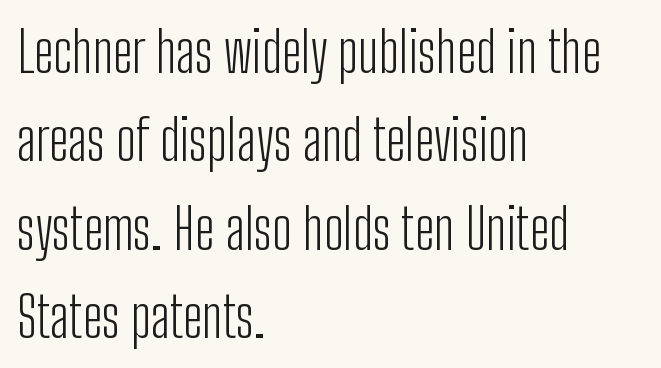
{"serif": "no", "italic": "no", "bold": "no", "weight": "light", "width": "condensed", "stroke_contrast": "low", "x_height": "medium", "monospaced": "no", "underline": "no", "align": "left", "line_spacing": "normal", "line_spacing_ratio": 1.58, "letter_spacing": "normal", "letter_spacing_em": 0.0, "glyph_px": 56}
